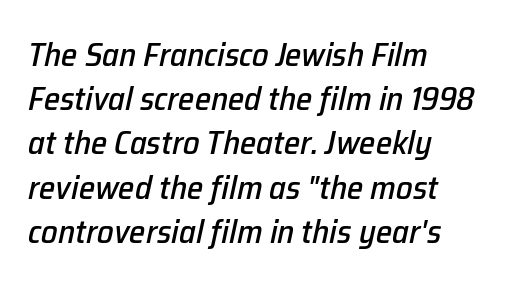
The image shows 33 px text type, italic (leaning right); set left-aligned, normal line spacing (1.34x), normal letter spacing, not underlined; low stroke contrast and a medium x-height.
